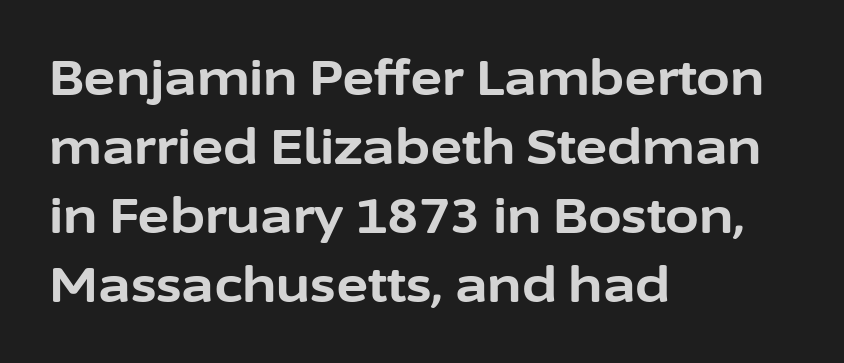
Q: Is the text bold? A: Yes.
Q: Is the text italic (slanted)? A: No, it is upright.
Q: Is the typeface a serif or a sans-serif typeface? A: Sans-serif.
Q: Is the text underlined? A: No.
Q: How is the paragraph aligned? A: Left-aligned.
Q: Is the spacing between letters normal or unusually wide? A: Normal.
Q: Is the spacing between lines tight, normal or loose? A: Normal.
Q: Width (condensed, normal, or wide)? A: Normal.
Q: Stroke contrast? A: Low.
Q: x-height? A: Medium.
Q: Monospaced? A: No.
